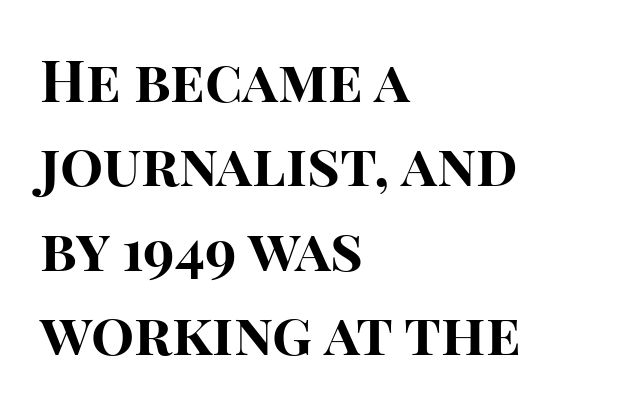
Honestly, there is no underline to notice here at all. One glance says typical: line gaps are just what's usual. Plenty of ink on the page — the face is bold. The glyphs in this specimen are sans serif.
